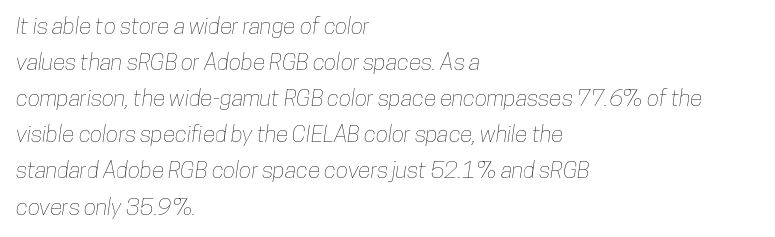
{"underline": "no", "align": "left", "line_spacing": "normal", "line_spacing_ratio": 1.57, "letter_spacing": "normal", "letter_spacing_em": 0.0, "glyph_px": 23}
